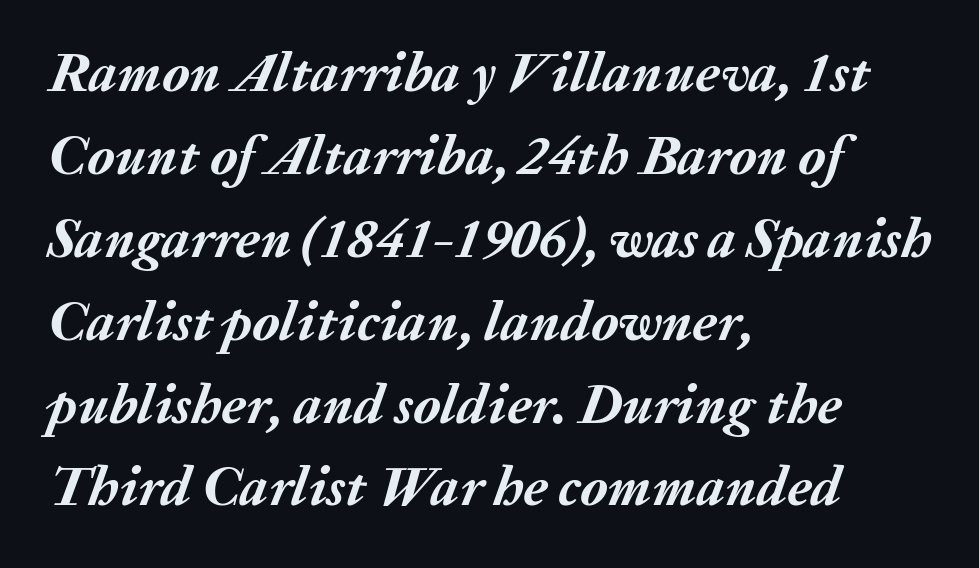
The image shows 56 px semibold type, italic (leaning right); set left-aligned, normal line spacing (1.48x), normal letter spacing, not underlined; medium stroke contrast and a medium x-height.
